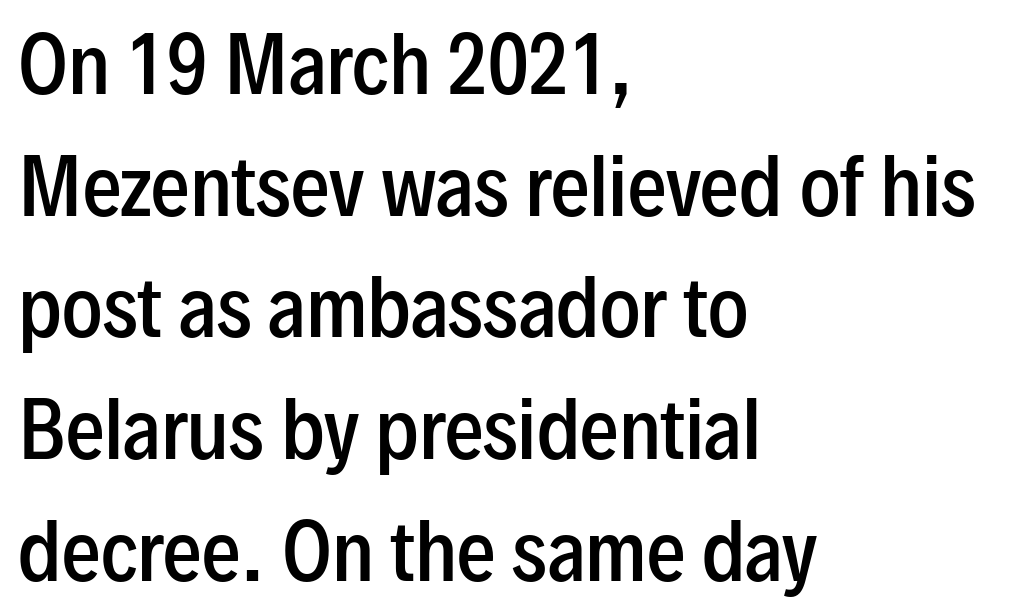
{"serif": "no", "italic": "no", "bold": "semi", "weight": "semibold", "width": "condensed", "stroke_contrast": "low", "x_height": "medium", "monospaced": "no", "underline": "no", "align": "left", "line_spacing": "normal", "line_spacing_ratio": 1.58, "letter_spacing": "normal", "letter_spacing_em": 0.0, "glyph_px": 77}
